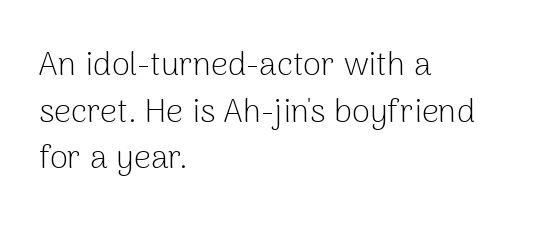
The image shows 33 px light sans-serif type, upright; set left-aligned, normal line spacing (1.41x), normal letter spacing, not underlined; low stroke contrast and a medium x-height.
